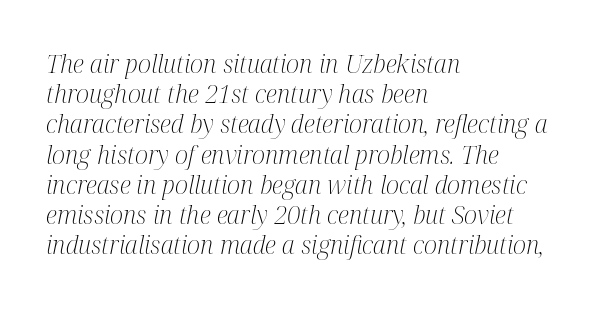
Is this a heavy cut? Hardly; it is regular or lighter. Would a proofreader flag this as italicized? Yes. How are the letters spaced? Ordinarily, with no added tracking. Underlining? Definitely not there. The typesetter chose a ragged-right arrangement here.
